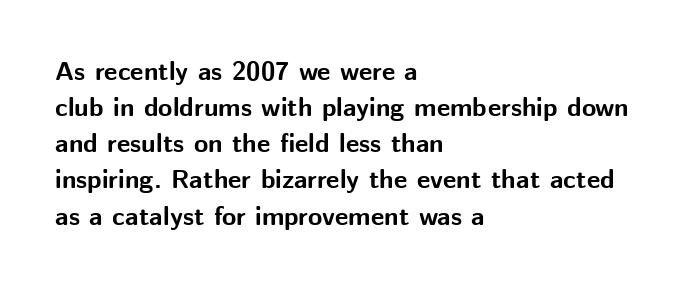
Q: Is the text bold? A: Yes.
Q: Is the text italic (slanted)? A: No, it is upright.
Q: Is the text underlined? A: No.
Q: How is the paragraph aligned? A: Left-aligned.
Q: Is the spacing between letters normal or unusually wide? A: Normal.
Q: Is the spacing between lines tight, normal or loose? A: Normal.
